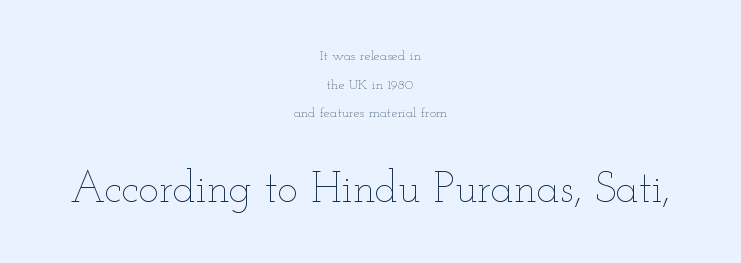
Is there any slant? The stems are plumb. Stems and bowls with no extra thickness — not bold. The following chunk of copy outweighs the initial chunk in type size. You could not count columns in this text — the font is proportionally spaced. The zone under the glyphs is completely vacant. Characters follow at the spacing the type designer built in.
